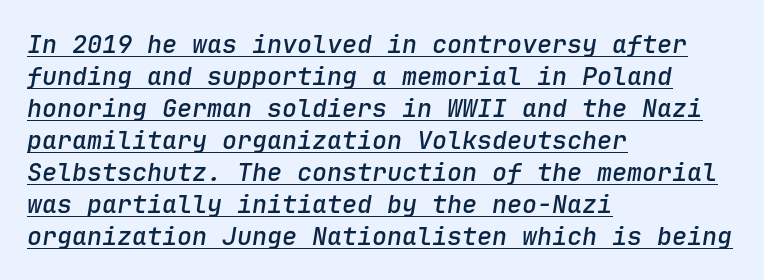
Tracking value appears to be zero — textbook default spacing. Observe the lean: these are italic letterforms. This is moderately heavy type, rendered in semibold. Successive baselines arrive at the customary interval.
